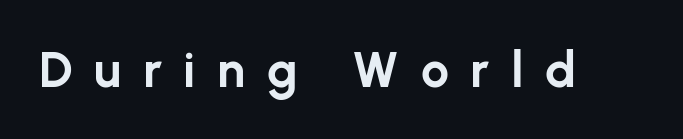
{"serif": "no", "italic": "no", "bold": "yes", "weight": "bold", "width": "normal", "stroke_contrast": "low", "x_height": "medium", "monospaced": "no", "underline": "no", "letter_spacing": "wide", "letter_spacing_em": 0.43, "glyph_px": 50}
